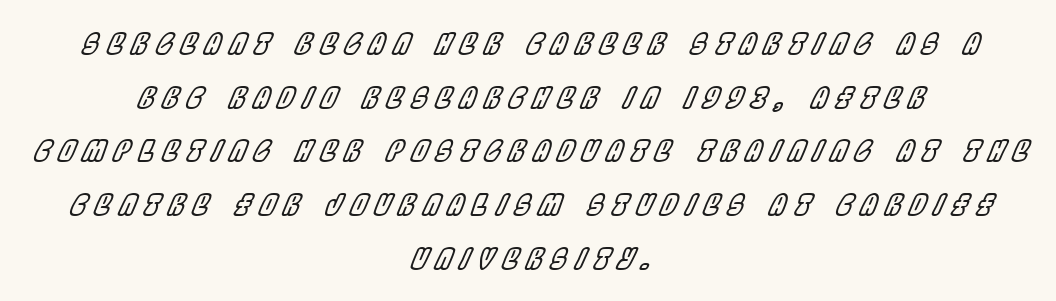
Q: Is the text italic (slanted)? A: Yes, it leans right by about 22 degrees.
Q: Is the text underlined? A: No.
Q: How is the paragraph aligned? A: Centered.
Q: Is the spacing between letters normal or unusually wide? A: Unusually wide.
Q: Width (condensed, normal, or wide)? A: Condensed.
Q: x-height? A: Large.
Q: Monospaced? A: No.
